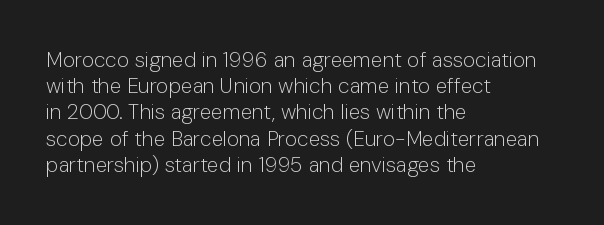
{"italic": "no", "bold": "no", "underline": "no", "align": "left", "line_spacing": "normal", "line_spacing_ratio": 1.25, "letter_spacing": "normal", "letter_spacing_em": 0.0, "glyph_px": 21}
